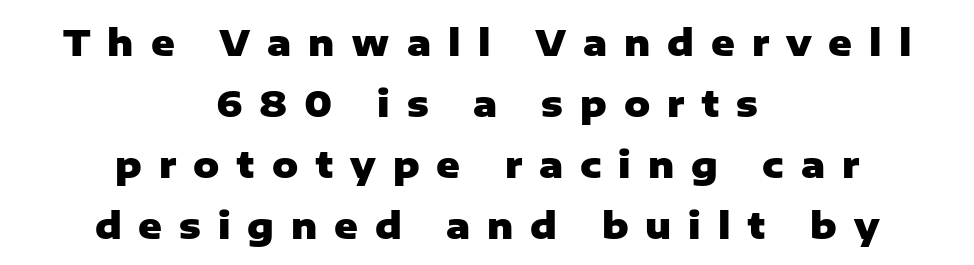
{"serif": "no", "italic": "no", "bold": "yes", "weight": "heavy", "width": "normal", "stroke_contrast": "low", "x_height": "medium", "monospaced": "no", "underline": "no", "align": "center", "line_spacing": "normal", "line_spacing_ratio": 1.69, "letter_spacing": "wide", "letter_spacing_em": 0.47, "glyph_px": 36}
